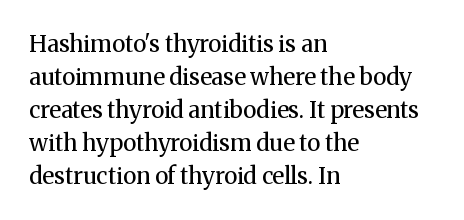
The image shows 23 px text type, upright; set left-aligned, normal line spacing (1.43x), normal letter spacing, not underlined.
